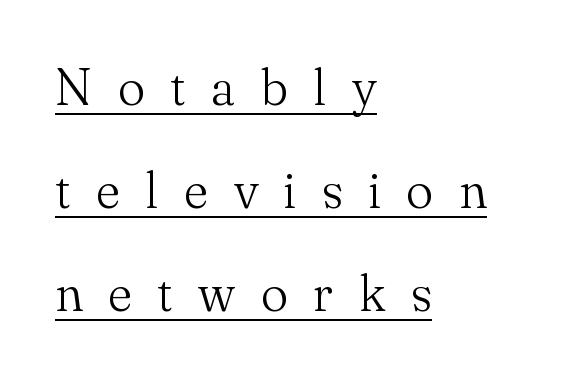
Q: Is the text bold? A: No.
Q: Is the text italic (slanted)? A: No, it is upright.
Q: Is the typeface a serif or a sans-serif typeface? A: Serif.
Q: Is the text underlined? A: Yes.
Q: How is the paragraph aligned? A: Left-aligned.
Q: Is the spacing between letters normal or unusually wide? A: Unusually wide.
Q: Is the spacing between lines tight, normal or loose? A: Loose.
Q: Width (condensed, normal, or wide)? A: Normal.
Q: Stroke contrast? A: Medium.
Q: x-height? A: Small.
Q: Monospaced? A: No.
